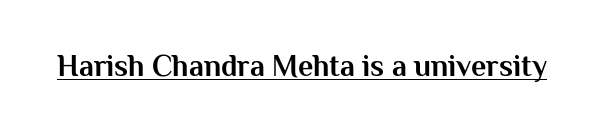
Every word sits above its own underline. Is there any slant? The stems are plumb. Caption: bold face, heavy strokes. The passage shown has conventional tracking throughout. Proportional: the letters do not fall into vertical columns.
